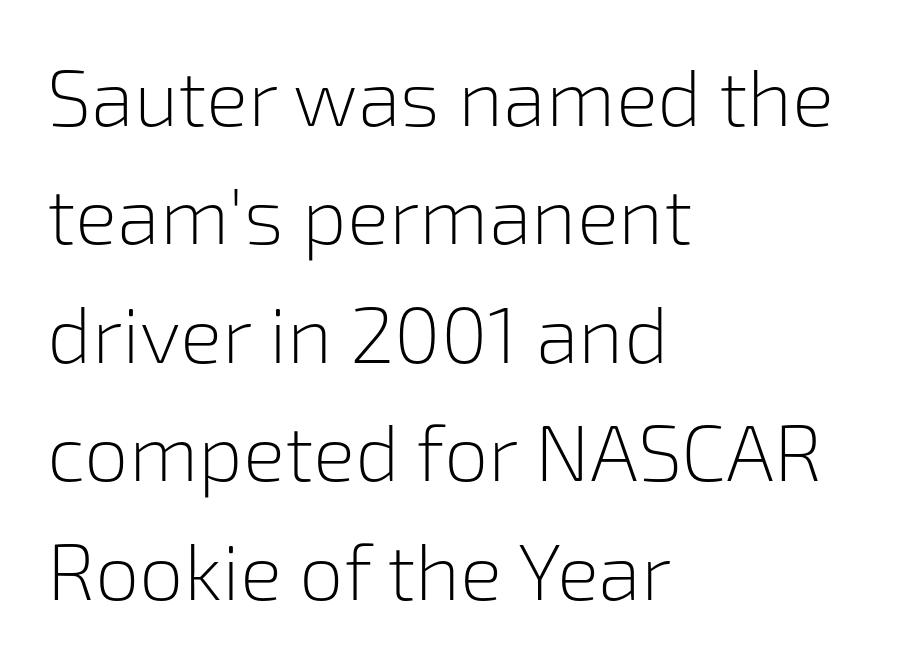
The image shows 79 px light sans-serif type, upright; set left-aligned, normal line spacing (1.5x), normal letter spacing, not underlined; low stroke contrast and a medium x-height.
